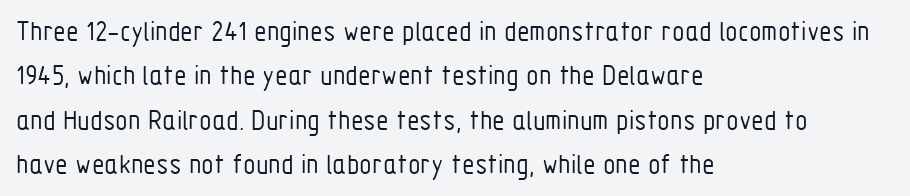
Note the varied advance widths — an 'i' is clearly narrower than an 'm'. The baseline area is clear. A student would call this left alignment; a typographer would say flush left, rag right. Look at the tracking — it's just the regular setting, nothing added. The type sits square on the baseline with zero lean. Serifs: no, the terminals of the letterforms are clean.
